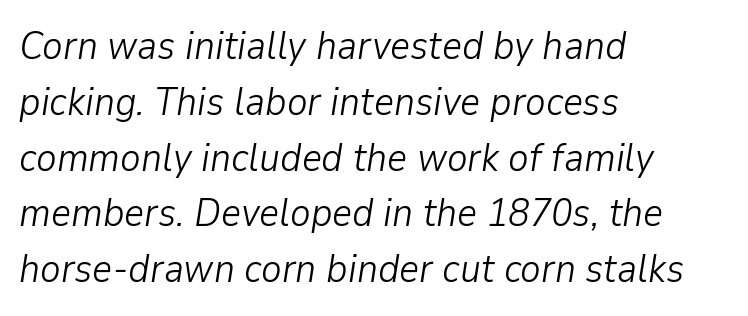
The image shows 39 px light type, italic (leaning right); set left-aligned, normal line spacing (1.43x), normal letter spacing, not underlined; low stroke contrast and a medium x-height.
